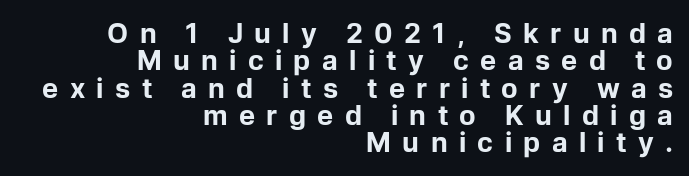
{"italic": "no", "bold": "yes", "underline": "no", "align": "right", "line_spacing": "tight", "line_spacing_ratio": 1.01, "letter_spacing": "wide", "letter_spacing_em": 0.42, "glyph_px": 27}
